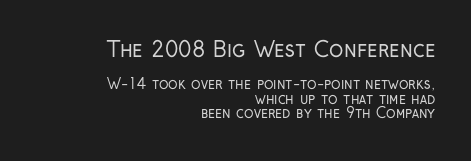
The image shows 21 px text type, upright; set right-aligned, tight line spacing (1.05x), normal letter spacing, not underlined; the first (top) block is 1.5x larger.
